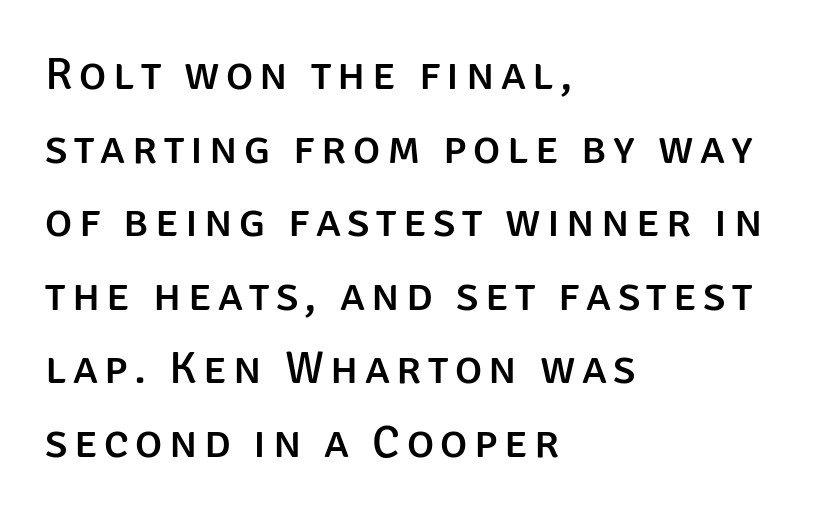
Q: Is the text italic (slanted)? A: No, it is upright.
Q: Is the typeface a serif or a sans-serif typeface? A: Sans-serif.
Q: Is the text underlined? A: No.
Q: How is the paragraph aligned? A: Left-aligned.
Q: Is the spacing between lines tight, normal or loose? A: Normal.
Q: Width (condensed, normal, or wide)? A: Normal.
Q: Stroke contrast? A: Low.
Q: x-height? A: Large.
Q: Monospaced? A: No.
